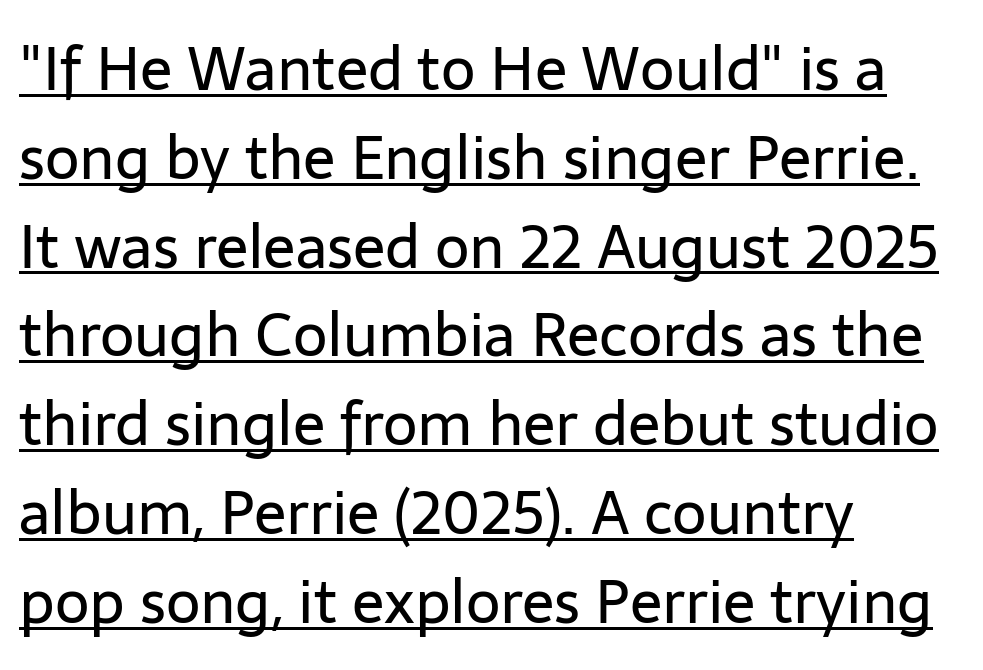
The image shows 60 px regular-weight sans-serif type, upright; set left-aligned, normal line spacing (1.48x), normal letter spacing, underlined; low stroke contrast and a medium x-height.
